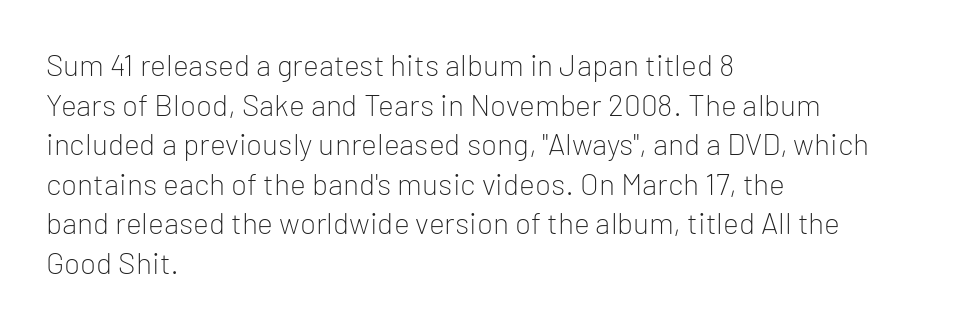
{"serif": "no", "italic": "no", "bold": "no", "weight": "light", "width": "normal", "stroke_contrast": "low", "x_height": "medium", "monospaced": "no", "underline": "no", "align": "left", "line_spacing": "normal", "line_spacing_ratio": 1.32, "letter_spacing": "normal", "letter_spacing_em": 0.0, "glyph_px": 30}
